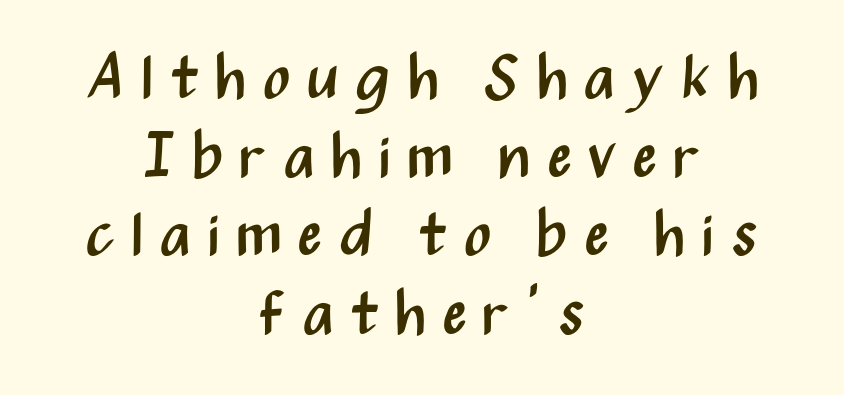
{"serif": "no", "italic": "no", "bold": "no", "weight": "regular", "width": "condensed", "stroke_contrast": "medium", "x_height": "medium", "monospaced": "no", "underline": "no", "align": "center", "line_spacing": "normal", "line_spacing_ratio": 1.25, "letter_spacing": "wide", "letter_spacing_em": 0.25, "glyph_px": 63}
